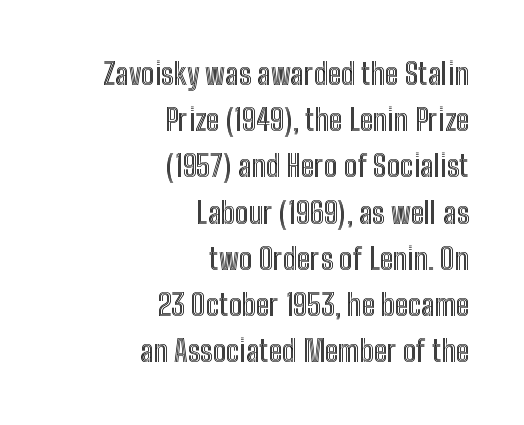
Q: Is the text italic (slanted)? A: No, it is upright.
Q: Is the text underlined? A: No.
Q: How is the paragraph aligned? A: Right-aligned.
Q: Is the spacing between letters normal or unusually wide? A: Normal.
Q: Is the spacing between lines tight, normal or loose? A: Normal.
Q: Width (condensed, normal, or wide)? A: Condensed.
Q: x-height? A: Medium.
Q: Monospaced? A: No.
